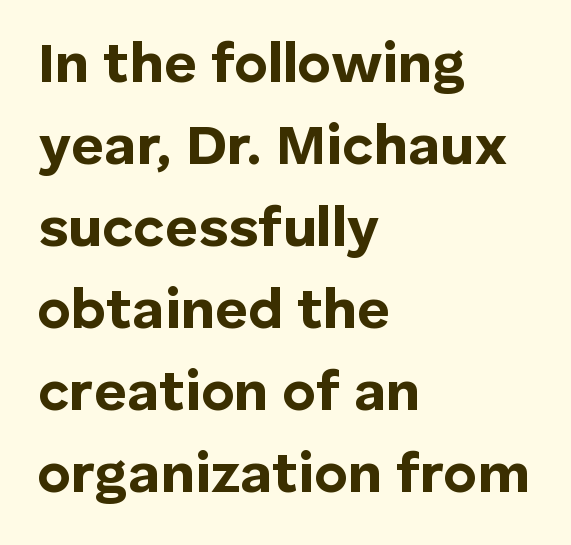
Q: Is the text bold? A: Yes.
Q: Is the text italic (slanted)? A: No, it is upright.
Q: Is the typeface a serif or a sans-serif typeface? A: Sans-serif.
Q: Is the text underlined? A: No.
Q: How is the paragraph aligned? A: Left-aligned.
Q: Is the spacing between letters normal or unusually wide? A: Normal.
Q: Is the spacing between lines tight, normal or loose? A: Normal.
Q: Width (condensed, normal, or wide)? A: Normal.
Q: Stroke contrast? A: Low.
Q: x-height? A: Medium.
Q: Monospaced? A: No.
